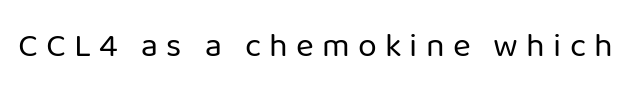
The foot of each line stays bare and open. This rendering widens character spacing well past its baseline value. Font category for this specimen: sans-serif. Each stroke keeps to a modest, everyday thickness or less.
